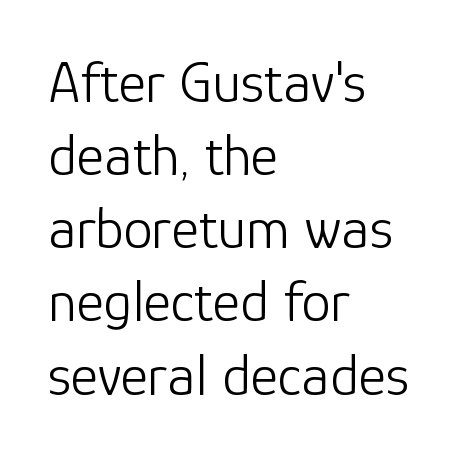
Plain, unruled lines of type. Note the varied advance widths — an 'i' is clearly narrower than an 'm'. Nobody touched the tracking dial on this one. Does the lettering tilt? It doesn't — this is upright. Where is the straight margin? On the left. Unbolded letterforms with no extra heft.
